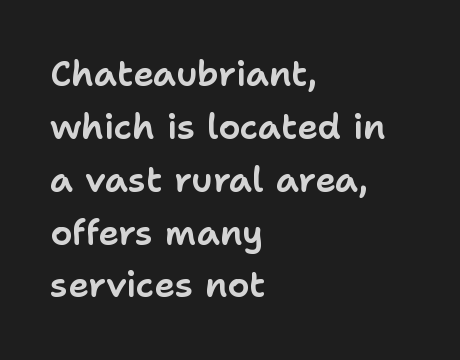
The image shows 35 px sans-serif type, upright; set left-aligned, normal line spacing (1.51x), normal letter spacing, not underlined; low stroke contrast and a medium x-height.
